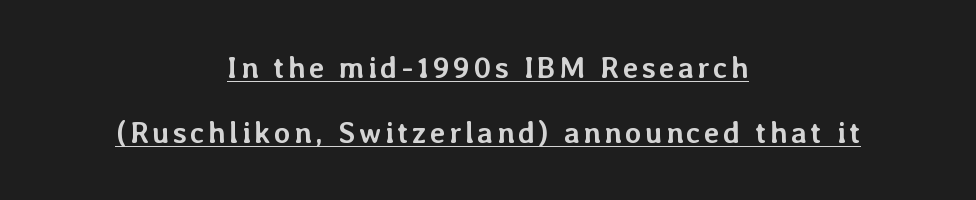
Decoration check: the copy is underlined. The typesetting leans heavy: a genuine bold. Looks like regular typesetting: each glyph gets only the width it needs. Characters remain perfectly vertical along every line. This rendering uses center alignment, leaving both contours irregular but symmetric.
